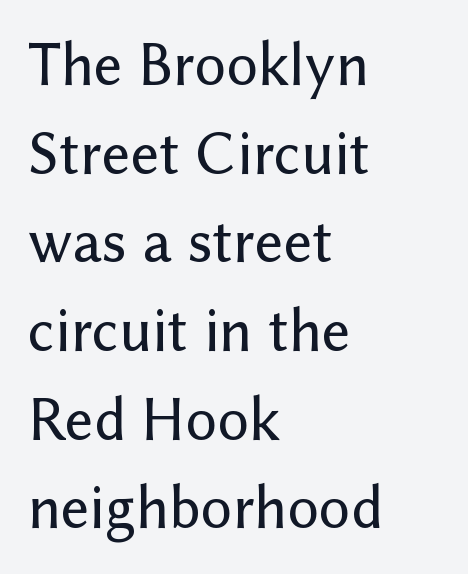
{"serif": "no", "italic": "no", "width": "normal", "stroke_contrast": "low", "x_height": "medium", "monospaced": "no", "underline": "no", "align": "left", "line_spacing": "normal", "line_spacing_ratio": 1.43, "letter_spacing": "normal", "letter_spacing_em": 0.0, "glyph_px": 62}
